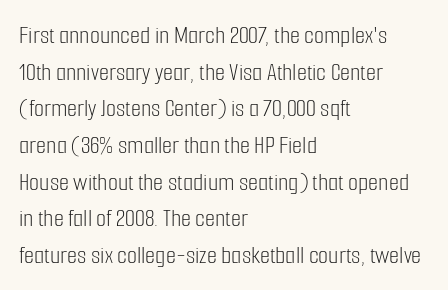
Q: Is the text bold? A: No.
Q: Is the text italic (slanted)? A: No, it is upright.
Q: Is the text underlined? A: No.
Q: How is the paragraph aligned? A: Left-aligned.
Q: Is the spacing between letters normal or unusually wide? A: Normal.
Q: Is the spacing between lines tight, normal or loose? A: Normal.
